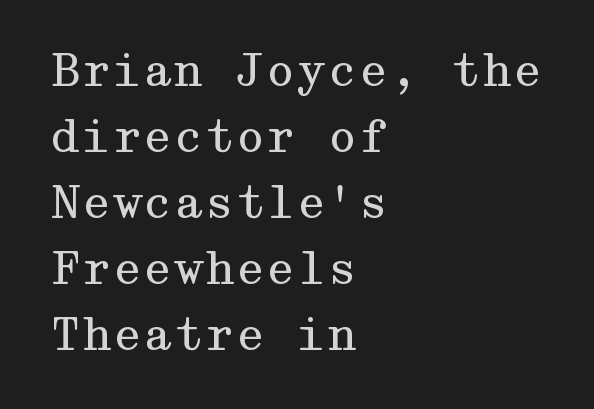
This is roman type, the default non-slanted kind. The letterforms sit shoulder to shoulder at normal distance. The specimen omits any rule beneath the text block's lines. Unlike a clean sans, this face finishes its strokes with serifs. Ink coverage per letter is moderate at most. Notice how the passage keeps a crisp vertical edge on the left only.
